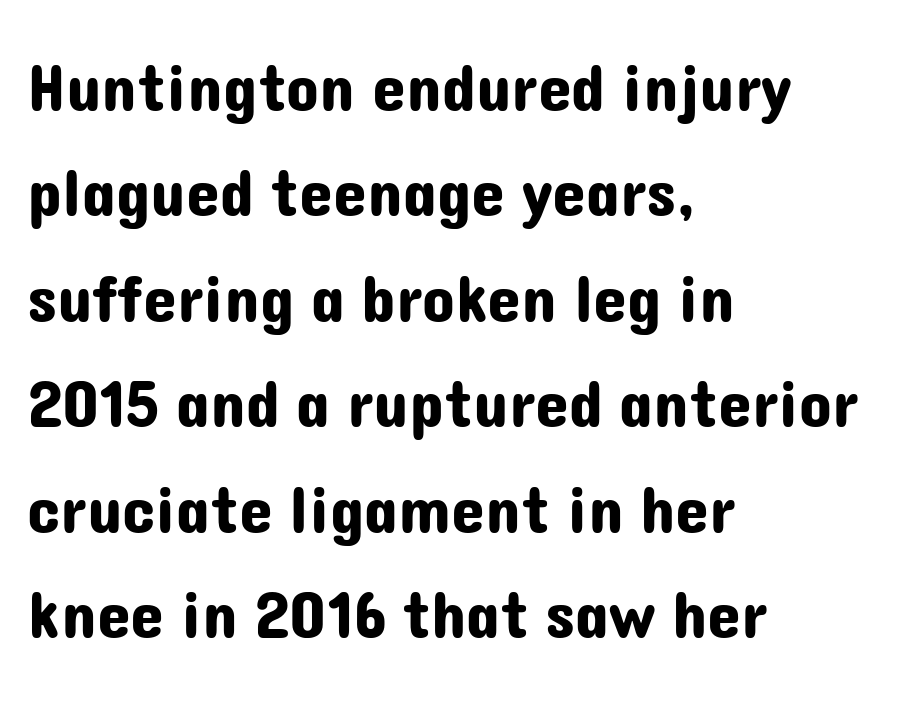
The image shows 68 px sans-serif type, upright; set left-aligned, normal line spacing (1.55x), normal letter spacing, not underlined; low stroke contrast and a medium x-height.
